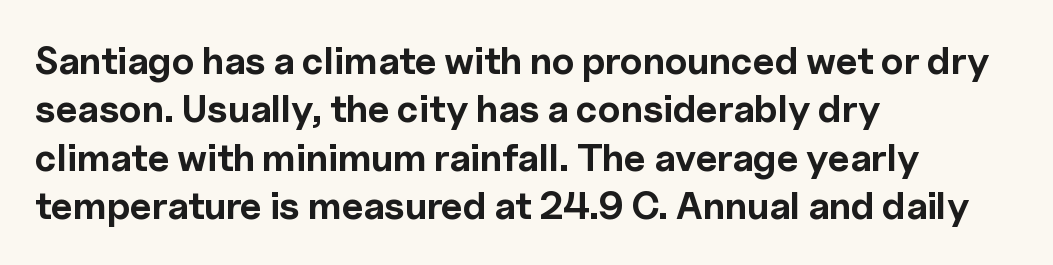
What's the leading like? Ordinary, nothing unusual. A full-strength bold gives these letters their thick strokes. Horizontal alignment here is leftward, the default for most running prose. Varying glyph widths throughout — classic text-font behaviour. The baseline area is clear. The letters stand straight up with perfectly vertical stems.
